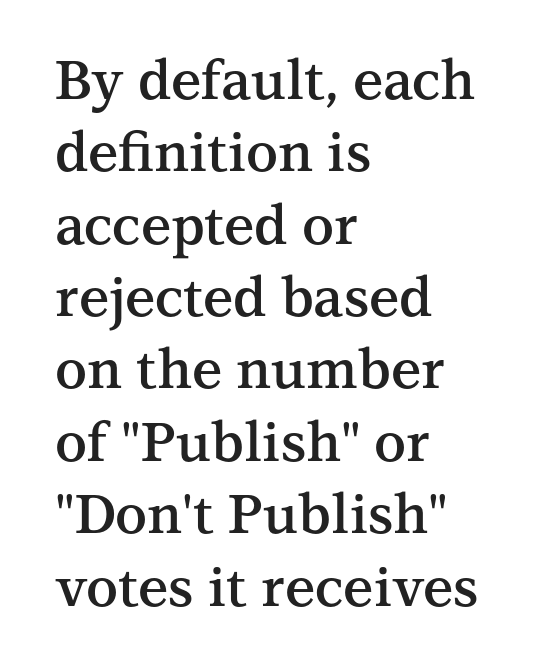
The image shows 54 px semibold serif type, upright; set left-aligned, normal line spacing (1.34x), normal letter spacing, not underlined; medium stroke contrast and a medium x-height.
